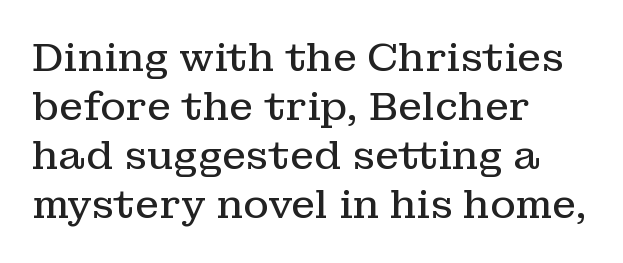
Q: Is the text bold? A: No.
Q: Is the text italic (slanted)? A: No, it is upright.
Q: Is the typeface a serif or a sans-serif typeface? A: Serif.
Q: Is the text underlined? A: No.
Q: How is the paragraph aligned? A: Left-aligned.
Q: Is the spacing between letters normal or unusually wide? A: Normal.
Q: Is the spacing between lines tight, normal or loose? A: Normal.
Q: Width (condensed, normal, or wide)? A: Normal.
Q: Stroke contrast? A: Low.
Q: x-height? A: Medium.
Q: Monospaced? A: No.
